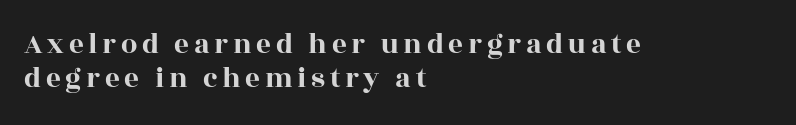
Q: Is the text italic (slanted)? A: No, it is upright.
Q: Is the typeface a serif or a sans-serif typeface? A: Serif.
Q: Is the text underlined? A: No.
Q: How is the paragraph aligned? A: Left-aligned.
Q: Width (condensed, normal, or wide)? A: Wide.
Q: x-height? A: Large.
Q: Monospaced? A: No.
